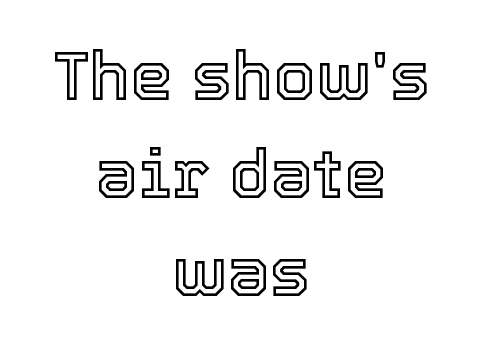
{"italic": "no", "width": "normal", "x_height": "medium", "monospaced": "no", "underline": "no", "align": "center", "line_spacing": "normal", "line_spacing_ratio": 1.44, "letter_spacing": "normal", "letter_spacing_em": 0.0, "glyph_px": 68}
